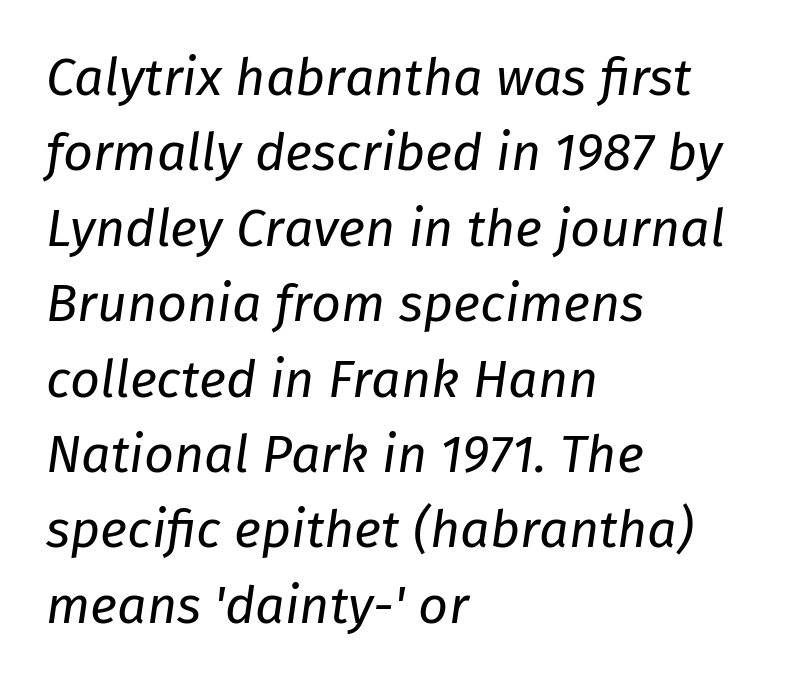
The compositor pushed each line to the left boundary. A quiet, ordinary-to-light weight characterises the typeface. Nothing unusual about the tracking: characters are spaced as the font intends. Beneath every word, the page is bare. Emphasis-style slanted type is in use.
